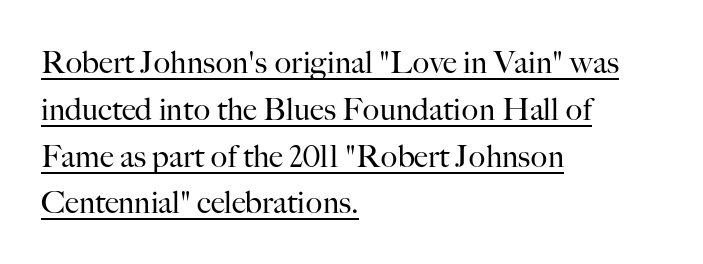
The image shows 31 px regular-weight serif type, upright; set left-aligned, normal line spacing (1.51x), normal letter spacing, underlined; high stroke contrast and a small x-height.
